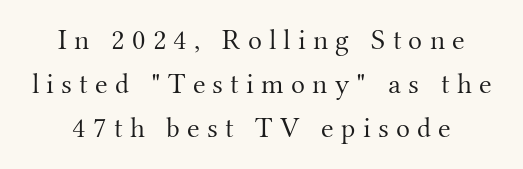
The image shows 29 px light serif type, upright; set normal line spacing (1.52x), unusually wide letter spacing (+0.25 em), not underlined; medium stroke contrast and a small x-height.
